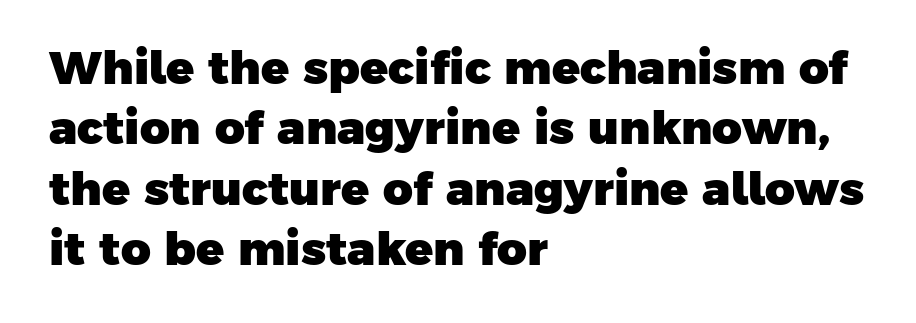
Q: Is the text bold? A: Yes.
Q: Is the typeface a serif or a sans-serif typeface? A: Sans-serif.
Q: Is the text underlined? A: No.
Q: How is the paragraph aligned? A: Left-aligned.
Q: Is the spacing between letters normal or unusually wide? A: Normal.
Q: Is the spacing between lines tight, normal or loose? A: Normal.
Q: Width (condensed, normal, or wide)? A: Normal.
Q: Stroke contrast? A: Low.
Q: x-height? A: Medium.
Q: Monospaced? A: No.
